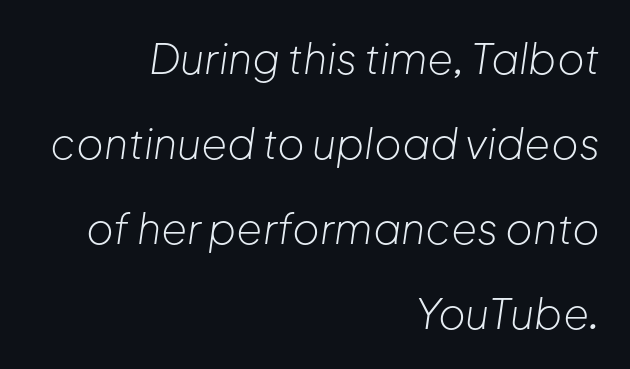
Q: Is the text bold? A: No.
Q: Is the text italic (slanted)? A: Yes, it leans right by about 8 degrees.
Q: Is the text underlined? A: No.
Q: How is the paragraph aligned? A: Right-aligned.
Q: Is the spacing between letters normal or unusually wide? A: Normal.
Q: Is the spacing between lines tight, normal or loose? A: Loose.
Q: Width (condensed, normal, or wide)? A: Normal.
Q: Stroke contrast? A: Low.
Q: x-height? A: Medium.
Q: Monospaced? A: No.
